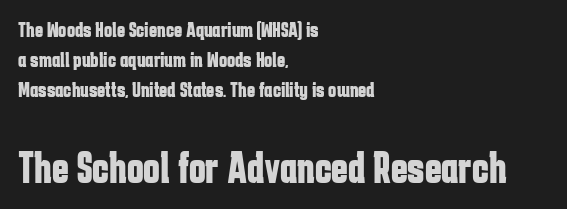
The font is running at its bold setting. Do the letters lean? They stand straight. Honestly, there is no underline to notice here at all. Think of a printed novel: that variable character pitch is what you see here. What's the leading like? Ordinary, nothing unusual.
